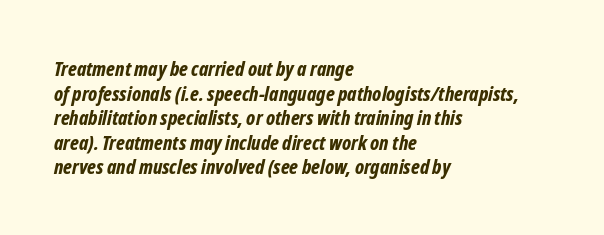
{"italic": "yes", "lean": "right", "slant_degrees": 12, "bold": "yes", "underline": "no", "align": "left", "line_spacing_ratio": 1.23, "letter_spacing": "normal", "letter_spacing_em": 0.0, "glyph_px": 20}
